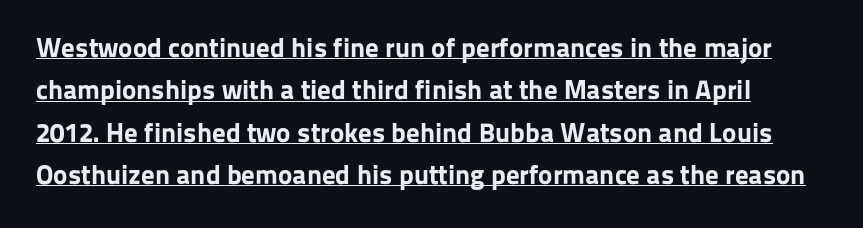
{"italic": "no", "bold": "yes", "underline": "yes", "line_spacing": "normal", "line_spacing_ratio": 1.57, "letter_spacing": "normal", "letter_spacing_em": 0.0, "glyph_px": 27}
